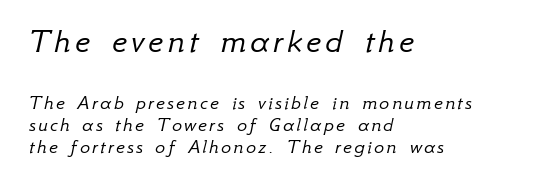
The image shows 36 px light type, italic (leaning right); set left-aligned, tight line spacing (1.04x), not underlined; the first (top) block is 1.71x larger; low stroke contrast and a small x-height.
